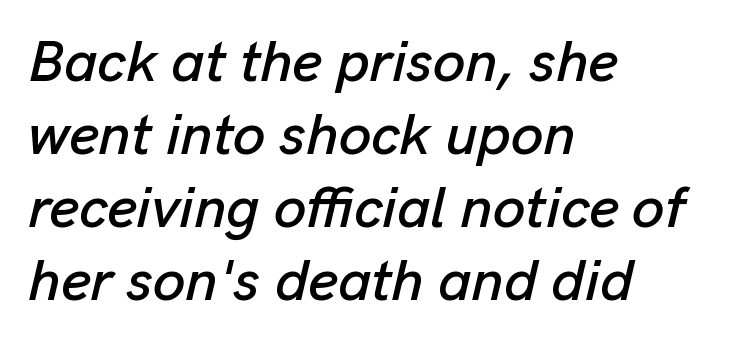
{"italic": "yes", "lean": "right", "slant_degrees": 13, "width": "normal", "stroke_contrast": "low", "x_height": "medium", "monospaced": "no", "underline": "no", "align": "left", "line_spacing": "normal", "line_spacing_ratio": 1.26, "letter_spacing": "normal", "letter_spacing_em": 0.0, "glyph_px": 58}
